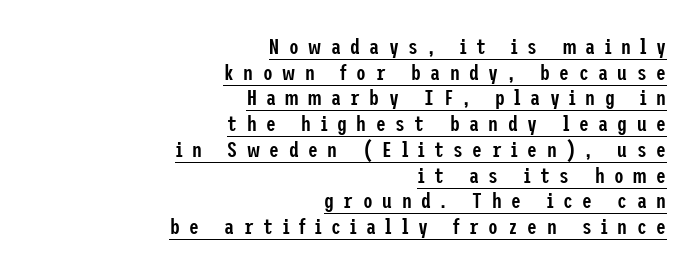
The image shows 22 px text type, upright; set right-aligned, line spacing 1.17x, unusually wide letter spacing (+0.43 em), underlined.
